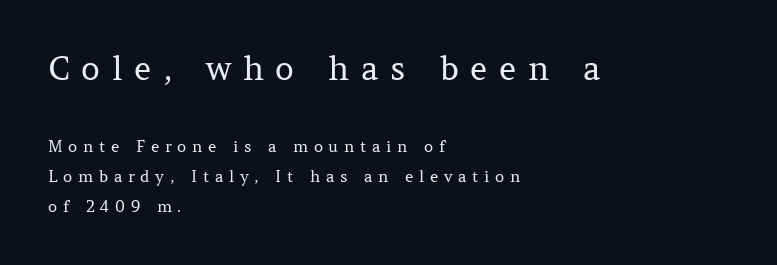
{"serif": "yes", "italic": "no", "bold": "no", "weight": "regular", "width": "normal", "stroke_contrast": "medium", "x_height": "medium", "monospaced": "no", "underline": "no", "align": "left", "line_spacing_ratio": 1.87, "letter_spacing": "wide", "letter_spacing_em": 0.35, "larger_block": "first", "size_ratio": 2.06, "glyph_px": 33}
